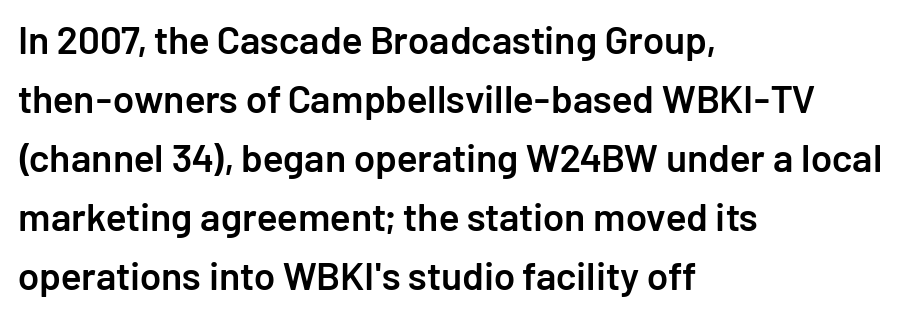
Anything drawn beneath the words? Only blank space. The block of text has a typical density, with ordinary space between rows. Think of a printed novel: that variable character pitch is what you see here. Stroke thickness is moderately raised; the sample reads as semibold.
